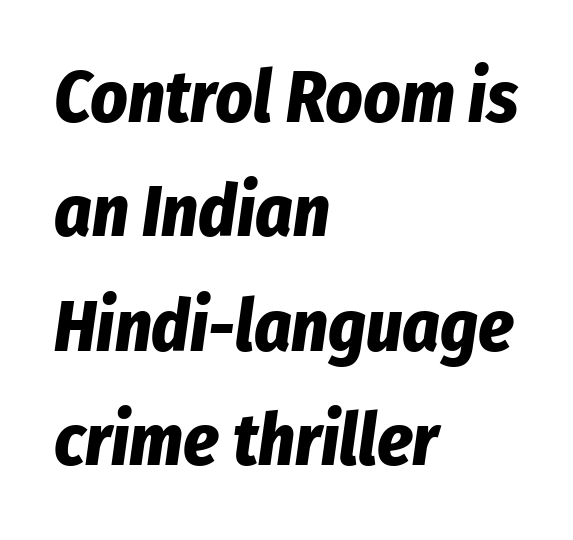
The image shows 72 px bold, condensed type, italic (leaning right); set left-aligned, normal line spacing (1.59x), normal letter spacing, not underlined; low stroke contrast and a medium x-height.
